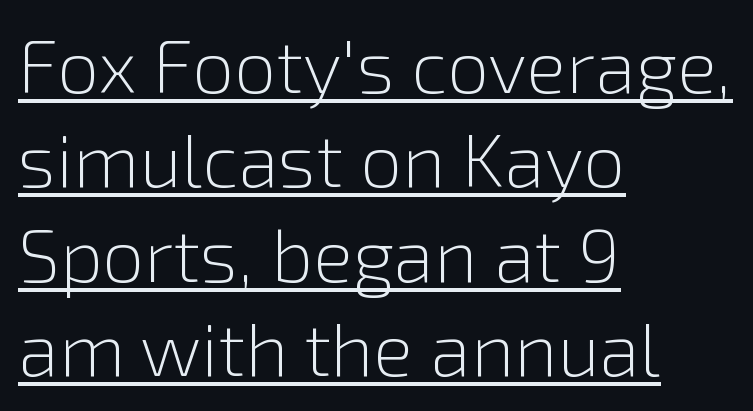
Q: Is the text bold? A: No.
Q: Is the text italic (slanted)? A: No, it is upright.
Q: Is the typeface a serif or a sans-serif typeface? A: Sans-serif.
Q: Is the text underlined? A: Yes.
Q: How is the paragraph aligned? A: Left-aligned.
Q: Is the spacing between letters normal or unusually wide? A: Normal.
Q: Is the spacing between lines tight, normal or loose? A: Normal.
Q: Width (condensed, normal, or wide)? A: Normal.
Q: Stroke contrast? A: Low.
Q: x-height? A: Medium.
Q: Monospaced? A: No.
